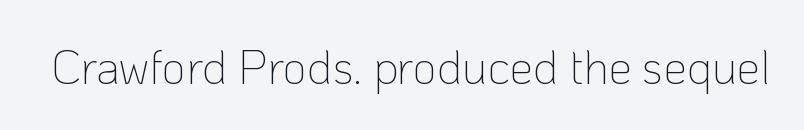
Underline: absent. The typography opts for an upright posture over an oblique one. Letterform terminals end flat and unadorned throughout the passage. This reads as an unemphasized weight, regular at the heaviest. In terms of letterspacing, this is plain default setting. You could not count columns in this text — the font is proportionally spaced.
